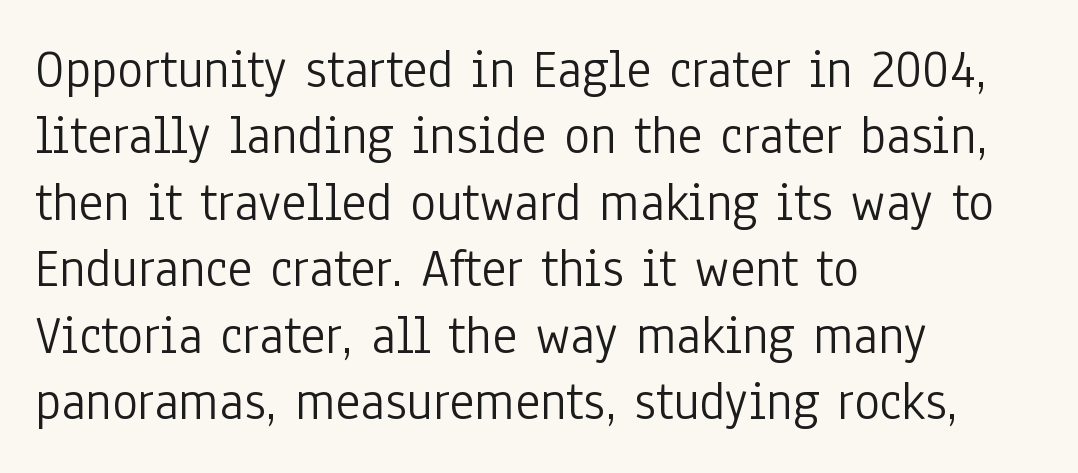
{"serif": "no", "italic": "no", "bold": "no", "weight": "light", "width": "condensed", "stroke_contrast": "low", "x_height": "medium", "monospaced": "no", "underline": "no", "align": "left", "line_spacing_ratio": 1.23, "letter_spacing": "normal", "letter_spacing_em": 0.0, "glyph_px": 54}
